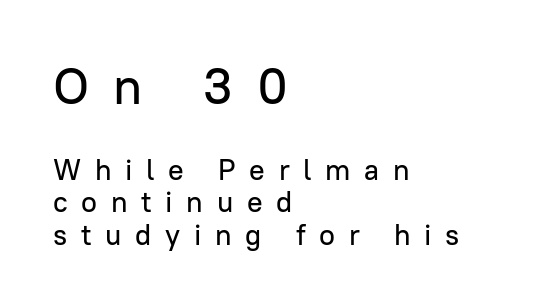
The image shows 51 px sans-serif type, upright; set left-aligned, tight line spacing (1.12x), unusually wide letter spacing (+0.47 em), not underlined; the first (top) block is 1.76x larger; low stroke contrast and a medium x-height.
